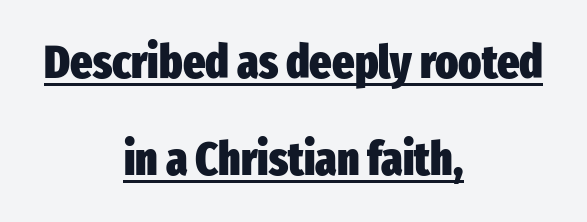
Q: Is the text bold? A: Yes.
Q: Is the text italic (slanted)? A: No, it is upright.
Q: Is the typeface a serif or a sans-serif typeface? A: Sans-serif.
Q: Is the text underlined? A: Yes.
Q: How is the paragraph aligned? A: Centered.
Q: Is the spacing between letters normal or unusually wide? A: Normal.
Q: Is the spacing between lines tight, normal or loose? A: Loose.
Q: Width (condensed, normal, or wide)? A: Condensed.
Q: Stroke contrast? A: Low.
Q: x-height? A: Medium.
Q: Monospaced? A: No.
